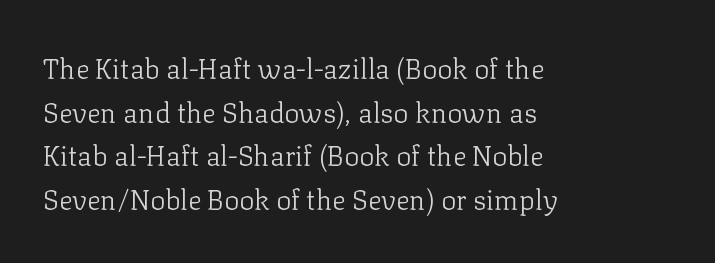
Q: Is the text bold? A: No.
Q: Is the text italic (slanted)? A: No, it is upright.
Q: Is the typeface a serif or a sans-serif typeface? A: Serif.
Q: Is the text underlined? A: No.
Q: How is the paragraph aligned? A: Left-aligned.
Q: Is the spacing between letters normal or unusually wide? A: Normal.
Q: Is the spacing between lines tight, normal or loose? A: Normal.
Q: Width (condensed, normal, or wide)? A: Normal.
Q: Stroke contrast? A: Low.
Q: x-height? A: Medium.
Q: Monospaced? A: No.
